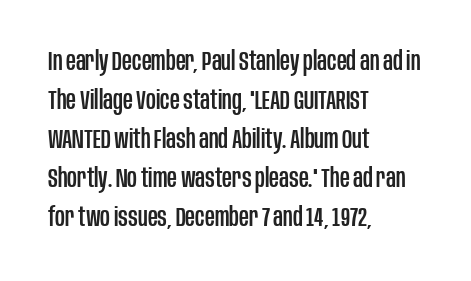
The image shows 27 px text type, upright; set left-aligned, normal line spacing (1.44x), normal letter spacing, not underlined.
